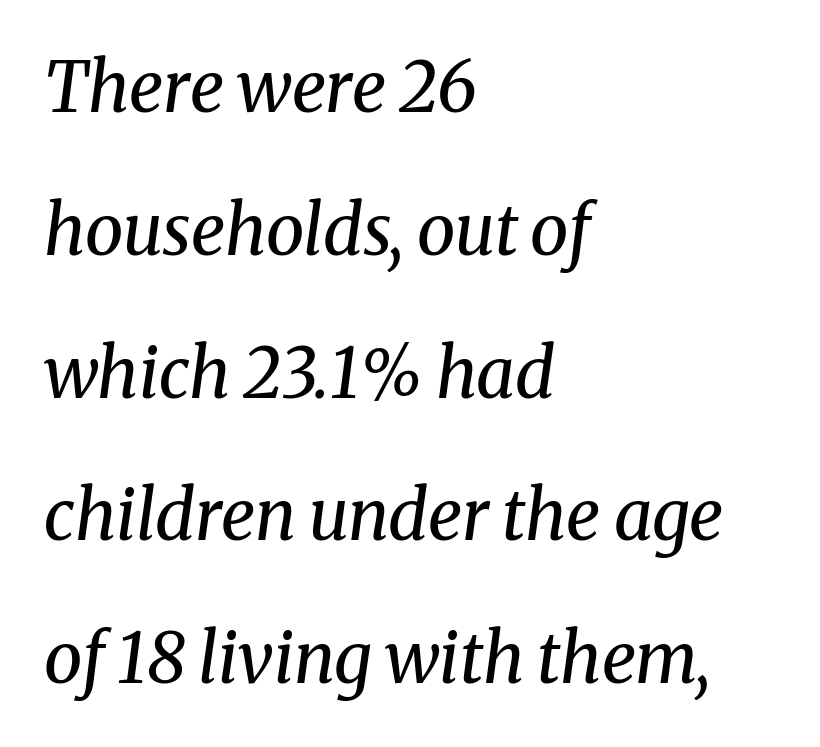
The image shows 69 px regular-weight serif type, italic (leaning right); set left-aligned, loose line spacing (2.07x), normal letter spacing, not underlined; medium stroke contrast and a medium x-height.
